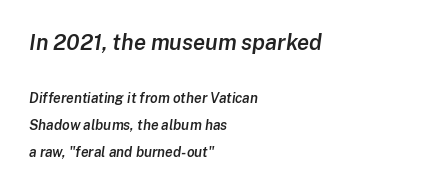
{"italic": "yes", "lean": "right", "slant_degrees": 8, "bold": "semi", "underline": "no", "align": "left", "line_spacing": "loose", "line_spacing_ratio": 1.92, "letter_spacing": "normal", "letter_spacing_em": 0.0, "larger_block": "first", "size_ratio": 1.57, "glyph_px": 22}
